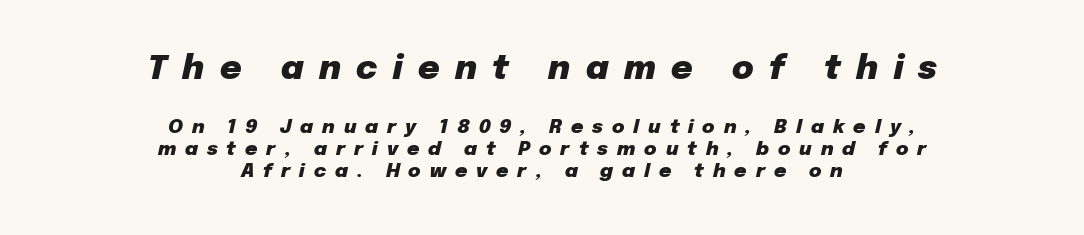
The image shows 33 px heavy type, italic (leaning right); set centered, line spacing 1.17x, unusually wide letter spacing (+0.47 em), not underlined; the first (top) block is 1.74x larger; low stroke contrast and a medium x-height.
